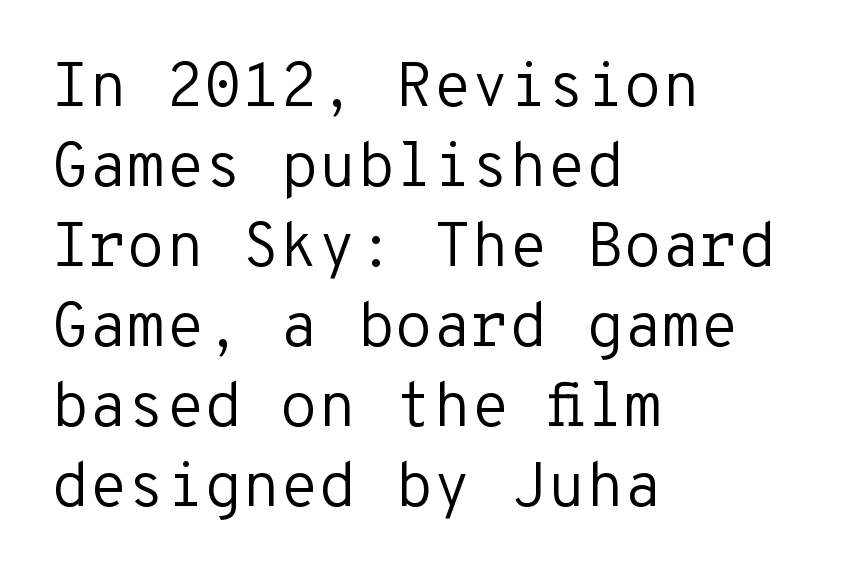
The image shows 62 px regular-weight sans-serif type, upright, monospaced; set left-aligned, normal line spacing (1.29x), normal letter spacing, not underlined; low stroke contrast and a medium x-height.
